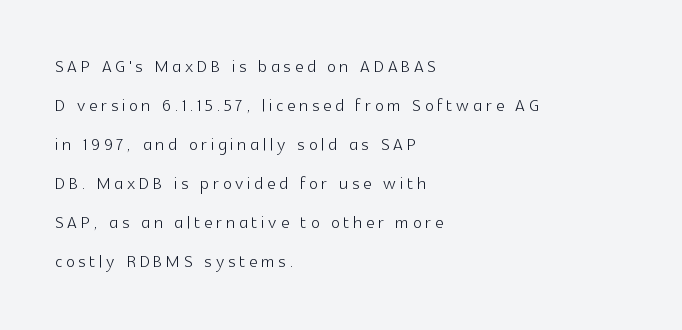
Q: Is the text bold? A: No.
Q: Is the text italic (slanted)? A: No, it is upright.
Q: Is the text underlined? A: No.
Q: How is the paragraph aligned? A: Left-aligned.
Q: Is the spacing between lines tight, normal or loose? A: Normal.
